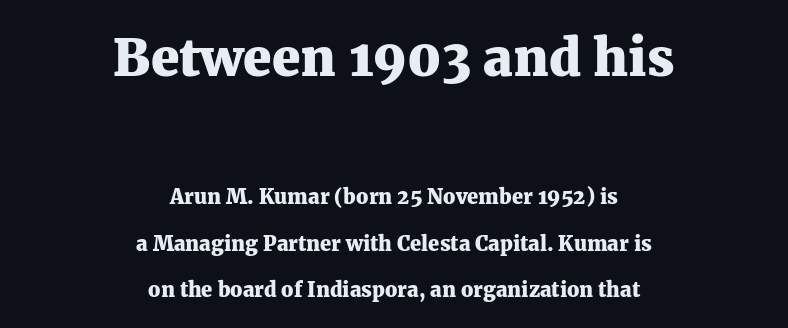
Teacher's note: observe the equal gaps on both sides — that is centered alignment. Honestly, the letter spacing is just normal — you wouldn't notice it. Type size steps down from the first block to the second. Has an underline been added? It has not. These words are printed bold, with thick strokes throughout. Serifs: yes, visible at the terminals of the letterforms.
